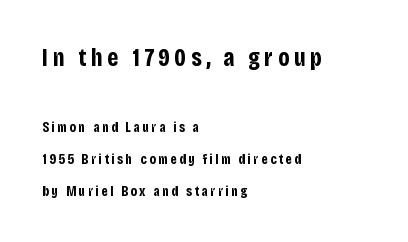
The image shows 25 px bold type, upright; set left-aligned, loose line spacing (2.26x), not underlined; the first (top) block is 1.79x larger.
